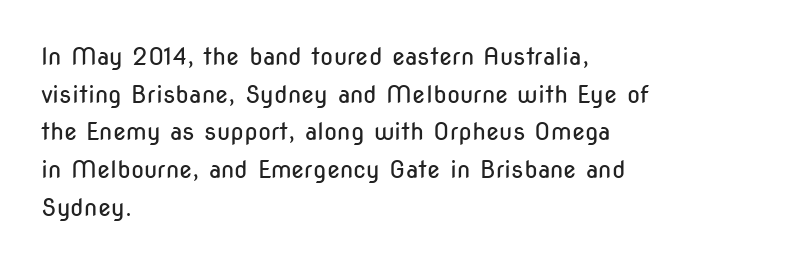
The image shows 24 px text type, upright; set left-aligned, normal line spacing (1.57x), normal letter spacing, not underlined.
